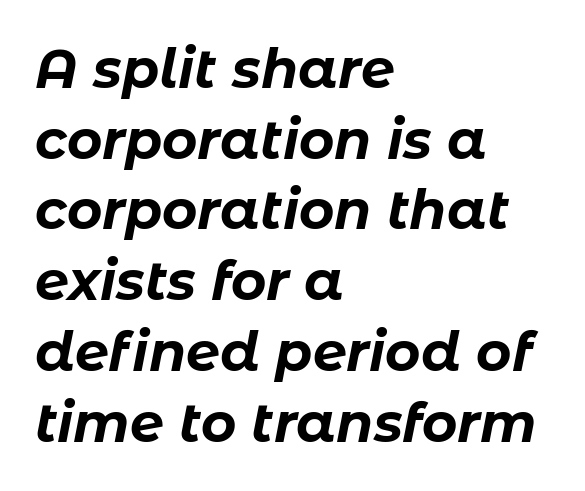
The image shows 54 px bold type, italic (leaning right); set left-aligned, normal line spacing (1.31x), normal letter spacing, not underlined; low stroke contrast and a medium x-height.
